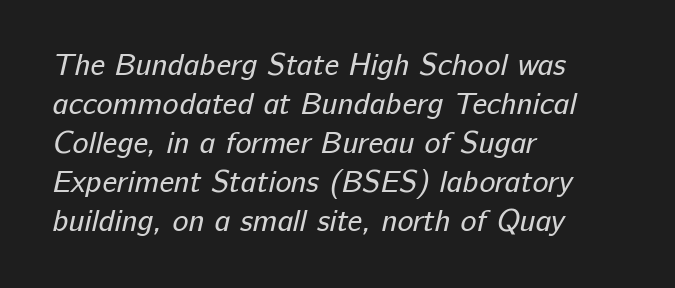
In terms of letterspacing, this is plain default setting. The block of text has a typical density, with ordinary space between rows. Plain, unruled lines of type. Counters stay open thanks to moderate or lighter strokes. Every row of glyphs begins at an identical x-position on the left. Type style note: lacks serifs.
